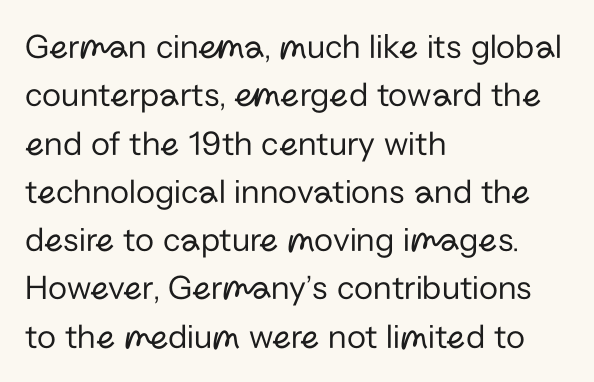
Each letter keeps its own natural width here, so spacing adapts to shape. The space beneath each line is pristine and unruled. Does extra space separate the letters? No, they use regular spacing. The axis of the letterforms is exactly vertical.
